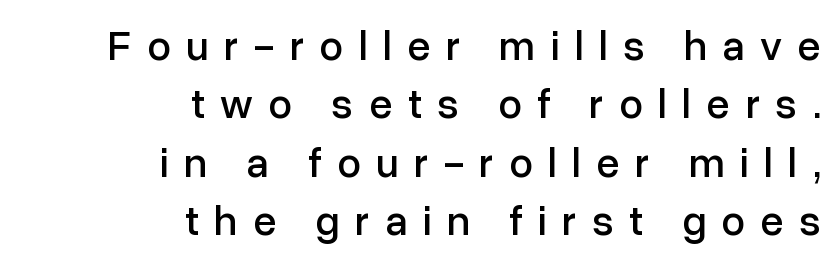
These lines stack with their right ends in a neat column. Think of a printed novel: that variable character pitch is what you see here. Successive baselines arrive at the customary interval. The lettering stays uniformly vertical, giving the passage a roman look. What kind of face is this? One without serifs — a sans.
